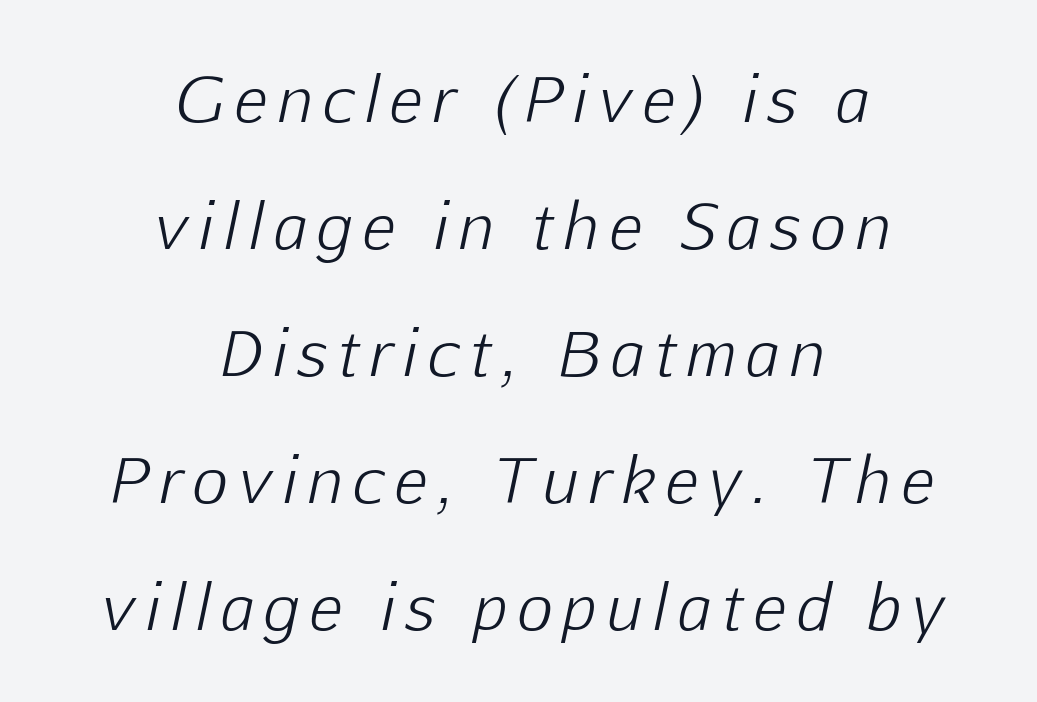
Q: Is the text bold? A: No.
Q: Is the text italic (slanted)? A: Yes, it leans right by about 12 degrees.
Q: Is the text underlined? A: No.
Q: How is the paragraph aligned? A: Centered.
Q: Is the spacing between lines tight, normal or loose? A: Loose.
Q: Width (condensed, normal, or wide)? A: Normal.
Q: Stroke contrast? A: Low.
Q: x-height? A: Medium.
Q: Monospaced? A: No.
